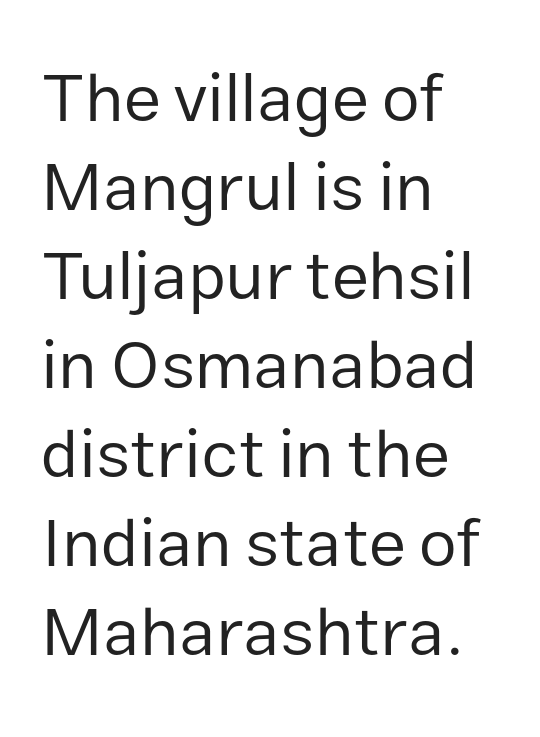
{"serif": "no", "italic": "no", "bold": "no", "weight": "regular", "width": "normal", "stroke_contrast": "low", "x_height": "medium", "monospaced": "no", "underline": "no", "align": "left", "line_spacing": "normal", "line_spacing_ratio": 1.31, "letter_spacing": "normal", "letter_spacing_em": 0.0, "glyph_px": 68}
